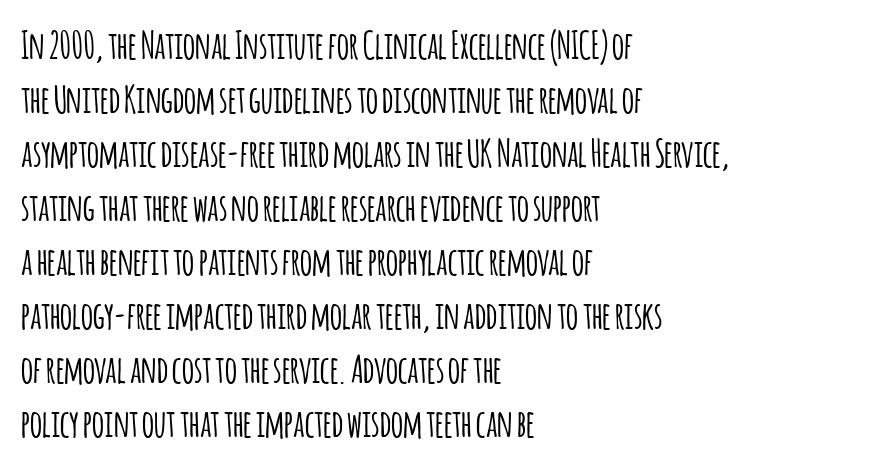
Q: Is the text italic (slanted)? A: No, it is upright.
Q: Is the typeface a serif or a sans-serif typeface? A: Sans-serif.
Q: Is the text underlined? A: No.
Q: How is the paragraph aligned? A: Left-aligned.
Q: Is the spacing between letters normal or unusually wide? A: Normal.
Q: Is the spacing between lines tight, normal or loose? A: Normal.
Q: Width (condensed, normal, or wide)? A: Condensed.
Q: Stroke contrast? A: Low.
Q: x-height? A: Large.
Q: Monospaced? A: No.
